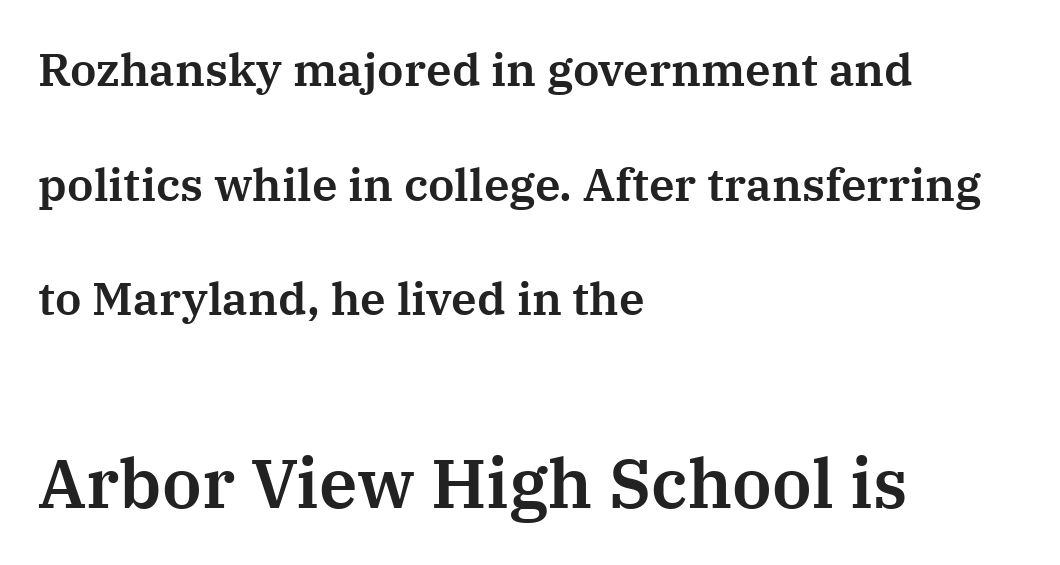
{"serif": "yes", "italic": "no", "width": "normal", "stroke_contrast": "medium", "x_height": "medium", "monospaced": "no", "underline": "no", "align": "left", "line_spacing": "loose", "line_spacing_ratio": 2.49, "letter_spacing": "normal", "letter_spacing_em": 0.0, "larger_block": "second", "size_ratio": 1.5, "glyph_px": 69}
